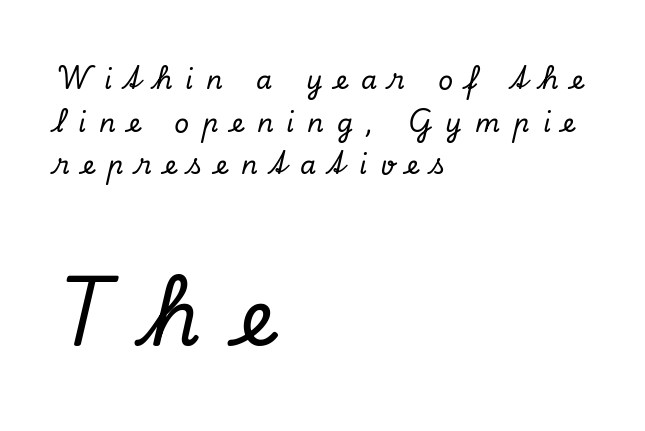
Q: Is the text italic (slanted)? A: Yes, it leans right by about 13 degrees.
Q: Is the typeface a serif or a sans-serif typeface? A: Serif.
Q: Is the text underlined? A: No.
Q: How is the paragraph aligned? A: Left-aligned.
Q: Is the spacing between letters normal or unusually wide? A: Unusually wide.
Q: Is the spacing between lines tight, normal or loose? A: Normal.
Q: Which block of text is set in a larger size, the first (top) or the second (bottom)? A: The second (bottom) one.
Q: Width (condensed, normal, or wide)? A: Normal.
Q: Stroke contrast? A: Low.
Q: x-height? A: Small.
Q: Monospaced? A: No.
